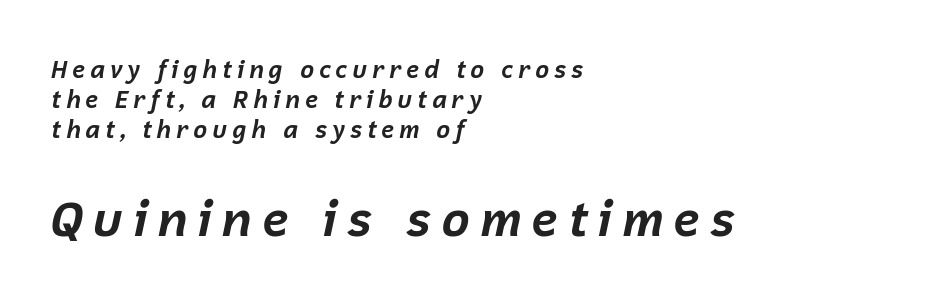
Q: Is the text bold? A: Yes.
Q: Is the text italic (slanted)? A: Yes, it leans right by about 12 degrees.
Q: Is the text underlined? A: No.
Q: How is the paragraph aligned? A: Left-aligned.
Q: Is the spacing between lines tight, normal or loose? A: Normal.
Q: Which block of text is set in a larger size, the first (top) or the second (bottom)? A: The second (bottom) one.
Q: Width (condensed, normal, or wide)? A: Normal.
Q: Stroke contrast? A: Low.
Q: x-height? A: Medium.
Q: Monospaced? A: No.
